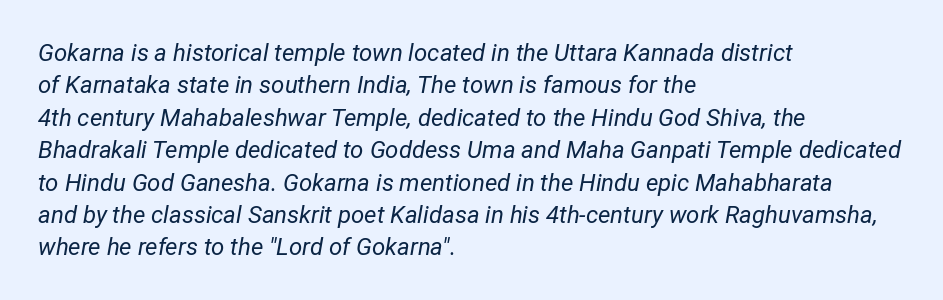
Compared with ordinary roman type, these characters are visibly tilted. The characters are drawn with everyday or finer stroke widths. Reading down the block, your eye returns to a fixed left position each line. Words appear dense and cohesive because spacing is normal. Evenly set lines give the paragraph a standard silhouette.
